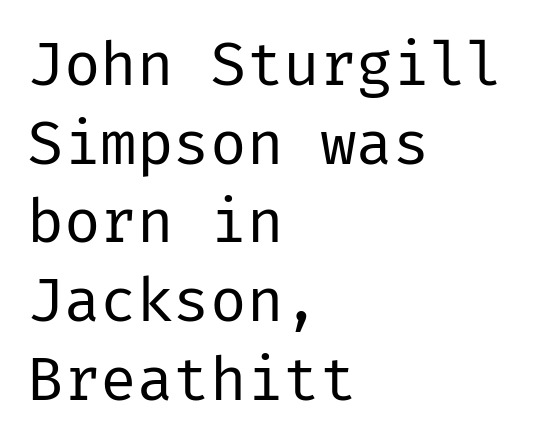
{"serif": "no", "italic": "no", "bold": "no", "weight": "regular", "width": "normal", "stroke_contrast": "low", "x_height": "medium", "underline": "no", "align": "left", "line_spacing": "normal", "line_spacing_ratio": 1.29, "letter_spacing": "normal", "letter_spacing_em": 0.0, "glyph_px": 61}
